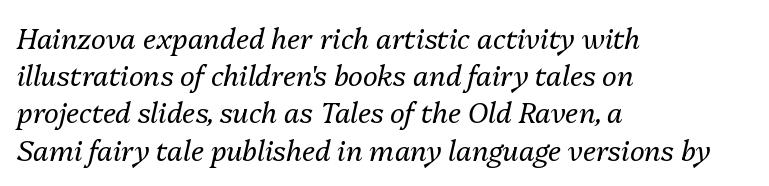
The image shows 28 px regular-weight type, italic (leaning right); set left-aligned, normal line spacing (1.33x), normal letter spacing, not underlined; medium stroke contrast and a medium x-height.
